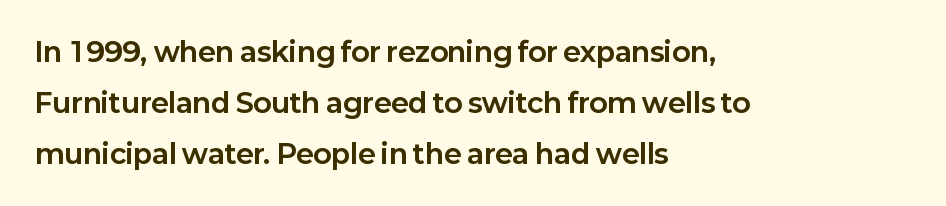
Q: Is the text bold? A: Yes.
Q: Is the text italic (slanted)? A: No, it is upright.
Q: Is the text underlined? A: No.
Q: How is the paragraph aligned? A: Left-aligned.
Q: Is the spacing between letters normal or unusually wide? A: Normal.
